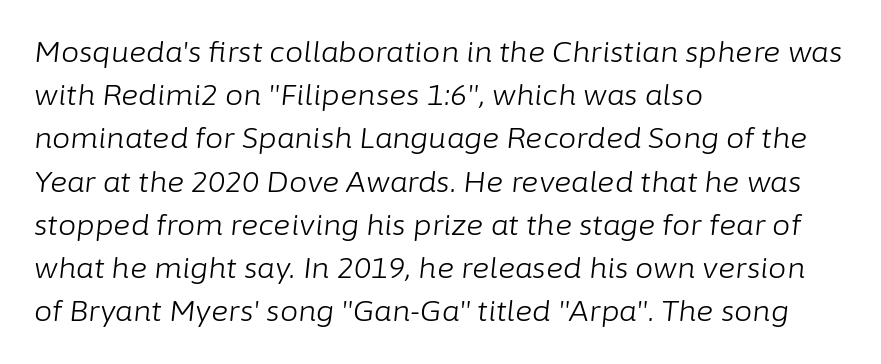
The rag falls on the right side of this text block. Spacing between characters is what you'd get straight out of the box. The rendering uses natural spacing where letterforms have individual widths. Emphasis-style slanted type is in use.
